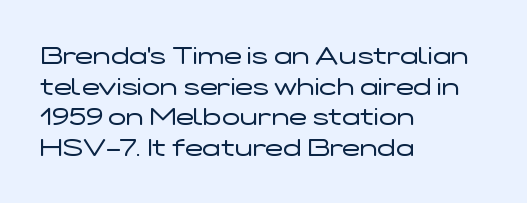
The image shows 24 px text type, upright; set left-aligned, normal line spacing (1.28x), normal letter spacing, not underlined.
